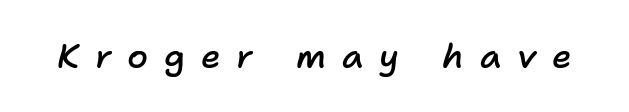
The image shows 34 px semibold type, italic (leaning right); set unusually wide letter spacing (+0.46 em), not underlined; low stroke contrast and a medium x-height.
